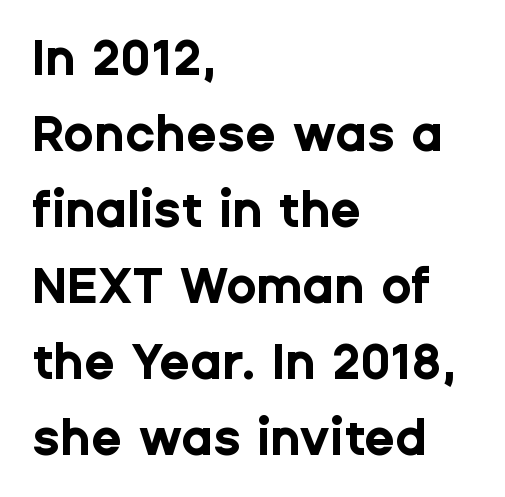
{"serif": "no", "italic": "no", "bold": "yes", "weight": "bold", "width": "normal", "stroke_contrast": "low", "x_height": "medium", "monospaced": "no", "underline": "no", "align": "left", "line_spacing": "normal", "line_spacing_ratio": 1.52, "letter_spacing": "normal", "letter_spacing_em": 0.0, "glyph_px": 50}
